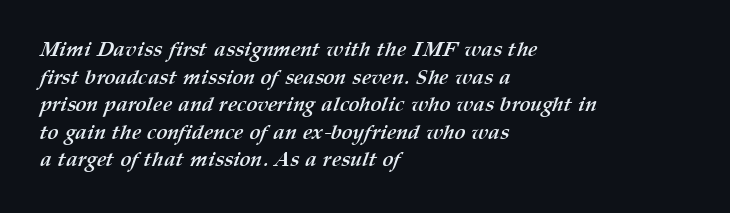
Notice how the passage keeps a crisp vertical edge on the left only. The space between consecutive lines is moderate. Pretty heavy lettering here — definitely bold. Spacing between characters is what you'd get straight out of the box. Beneath every word, the page is bare.
